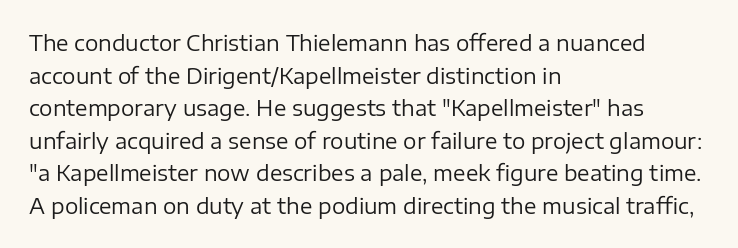
The image shows 21 px text type, upright; set left-aligned, normal line spacing (1.55x), normal letter spacing, not underlined.
